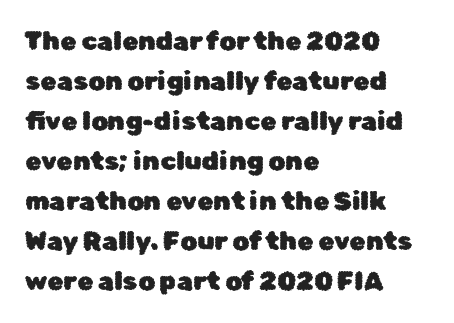
Descender tails drop into unmarked territory. Each word holds together tightly as a unit, with standard inter-letter gaps. Style check: upright. A student would call this left alignment; a typographer would say flush left, rag right. If you measured baseline to baseline, you'd find a middling distance.
